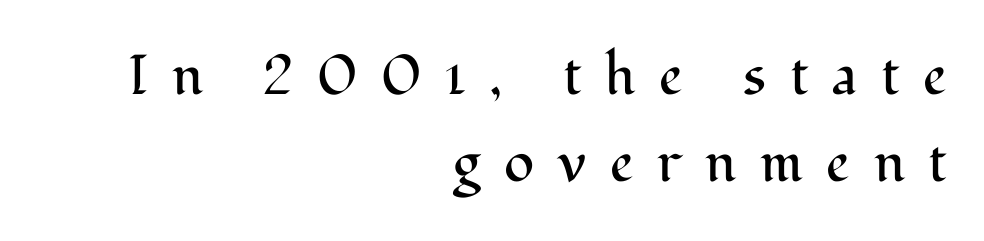
{"serif": "yes", "italic": "no", "bold": "no", "weight": "regular", "width": "normal", "stroke_contrast": "medium", "x_height": "medium", "monospaced": "no", "underline": "no", "align": "right", "line_spacing": "normal", "line_spacing_ratio": 1.56, "letter_spacing": "wide", "letter_spacing_em": 0.42, "glyph_px": 56}
